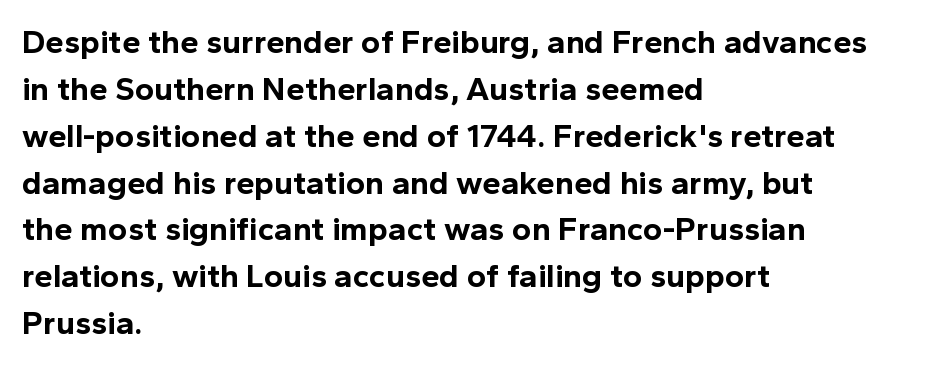
The image shows 33 px bold sans-serif type, upright; set left-aligned, normal line spacing (1.42x), normal letter spacing, not underlined; a medium x-height.
